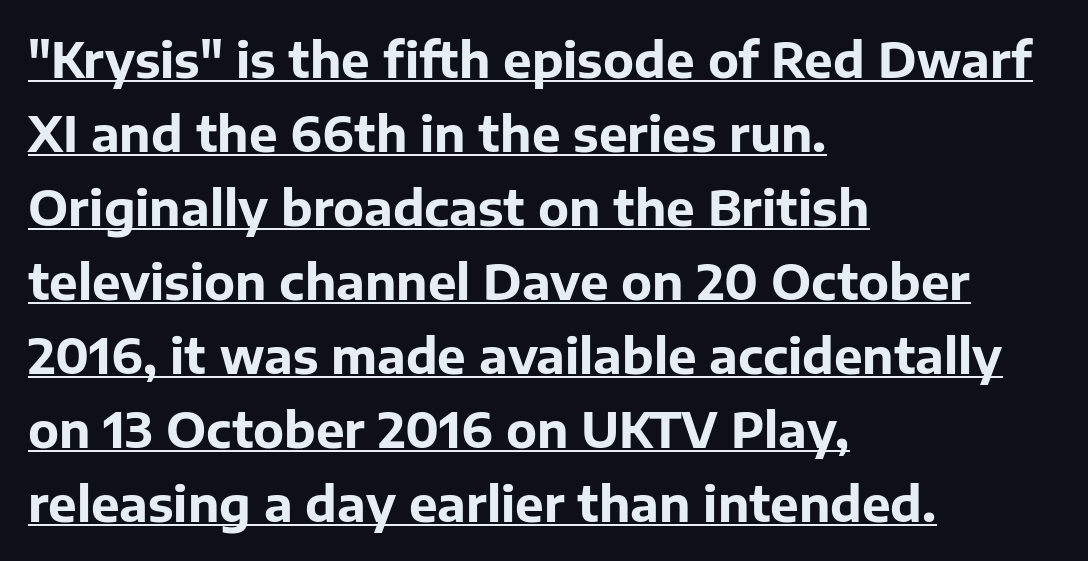
The image shows 48 px bold sans-serif type, upright; set left-aligned, normal line spacing (1.54x), normal letter spacing, underlined; low stroke contrast and a medium x-height.
